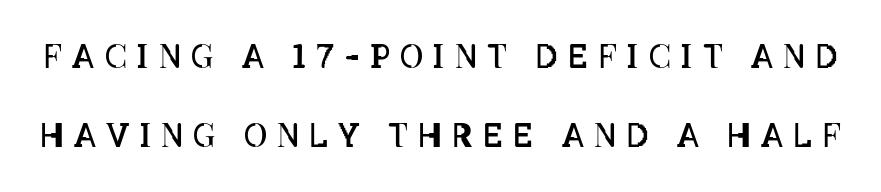
{"italic": "no", "bold": "no", "weight": "regular", "width": "condensed", "stroke_contrast": "low", "x_height": "large", "monospaced": "no", "underline": "no", "line_spacing": "loose", "line_spacing_ratio": 2.47, "letter_spacing": "wide", "letter_spacing_em": 0.32, "glyph_px": 32}
